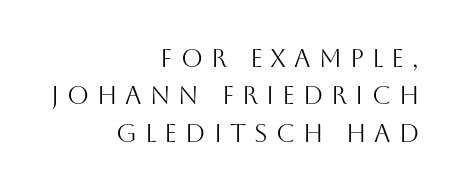
Q: Is the text bold? A: No.
Q: Is the text italic (slanted)? A: No, it is upright.
Q: Is the text underlined? A: No.
Q: How is the paragraph aligned? A: Right-aligned.
Q: Is the spacing between letters normal or unusually wide? A: Unusually wide.
Q: Is the spacing between lines tight, normal or loose? A: Normal.
